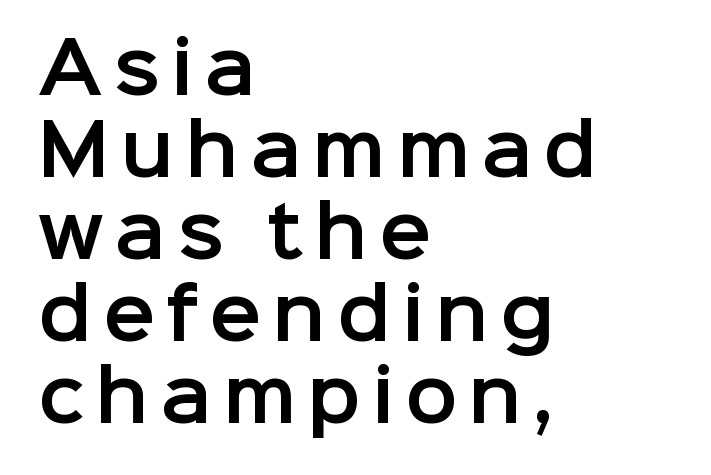
Q: Is the text italic (slanted)? A: No, it is upright.
Q: Is the typeface a serif or a sans-serif typeface? A: Sans-serif.
Q: Is the text underlined? A: No.
Q: How is the paragraph aligned? A: Left-aligned.
Q: Width (condensed, normal, or wide)? A: Normal.
Q: Stroke contrast? A: Low.
Q: x-height? A: Medium.
Q: Monospaced? A: No.
